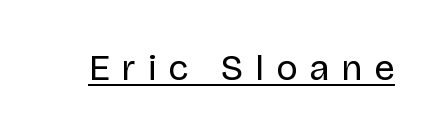
{"serif": "no", "italic": "no", "bold": "no", "weight": "regular", "width": "normal", "stroke_contrast": "low", "x_height": "large", "monospaced": "no", "underline": "yes", "letter_spacing": "wide", "letter_spacing_em": 0.34, "glyph_px": 36}
